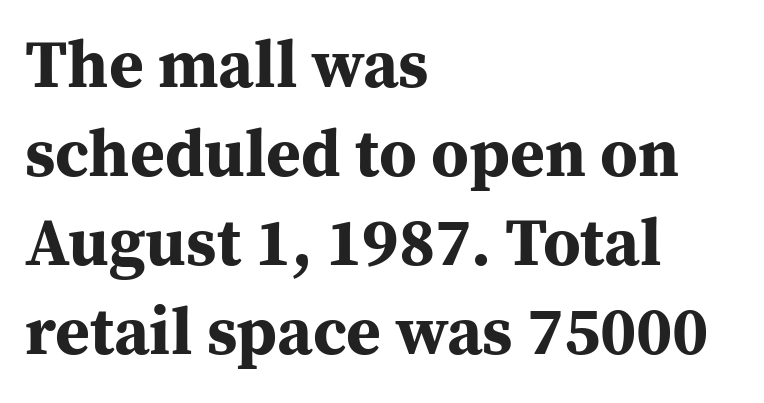
The image shows 67 px bold serif type, upright; set left-aligned, normal line spacing (1.33x), normal letter spacing, not underlined; medium stroke contrast and a medium x-height.
